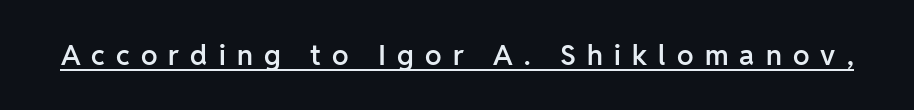
You can tell it's not italic because the verticals are truly vertical. Spacing between characters has been opened up far beyond the box default. The text was rendered using a sans face with plain stroke endings. Semibold letterforms, between regular and bold. Varying glyph widths throughout — classic text-font behaviour. A rule runs beneath these lines of type.
